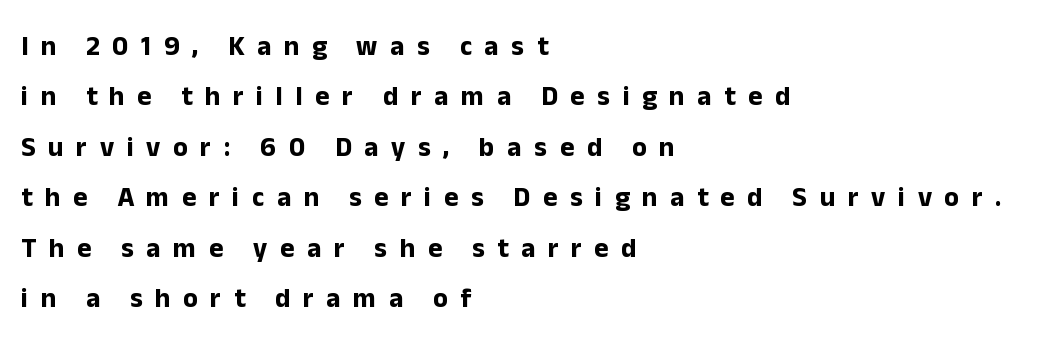
The image shows 27 px bold type, upright; set left-aligned, line spacing 1.87x, unusually wide letter spacing (+0.47 em), not underlined.
